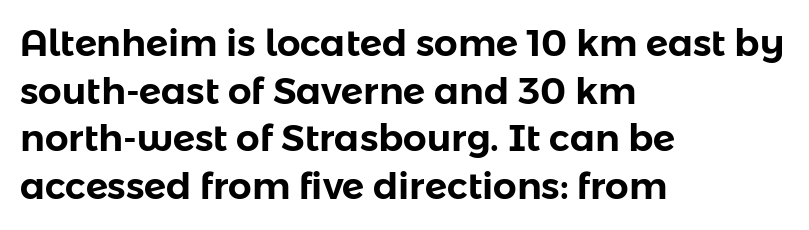
{"serif": "no", "italic": "no", "width": "normal", "stroke_contrast": "low", "x_height": "medium", "monospaced": "no", "underline": "no", "align": "left", "line_spacing": "normal", "line_spacing_ratio": 1.29, "letter_spacing": "normal", "letter_spacing_em": 0.0, "glyph_px": 37}
